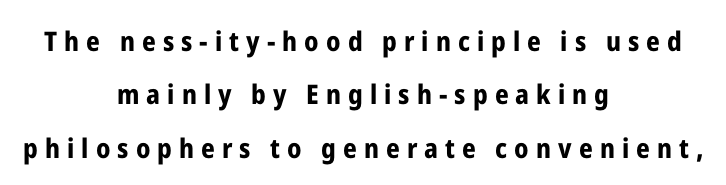
The image shows 27 px bold type, upright; set centered, loose line spacing (1.98x), unusually wide letter spacing (+0.26 em), not underlined.
